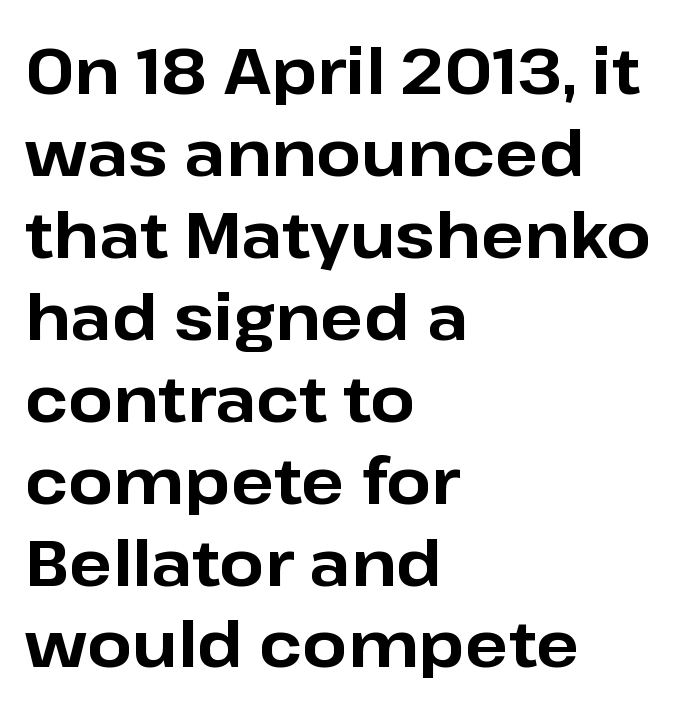
This sample has the flowing, uneven cadence of proportional lettering. The text was rendered using a sans face with plain stroke endings. Posture: upright roman. Heavy-handed strokes throughout: this text is bold. The lines are quadded left.
